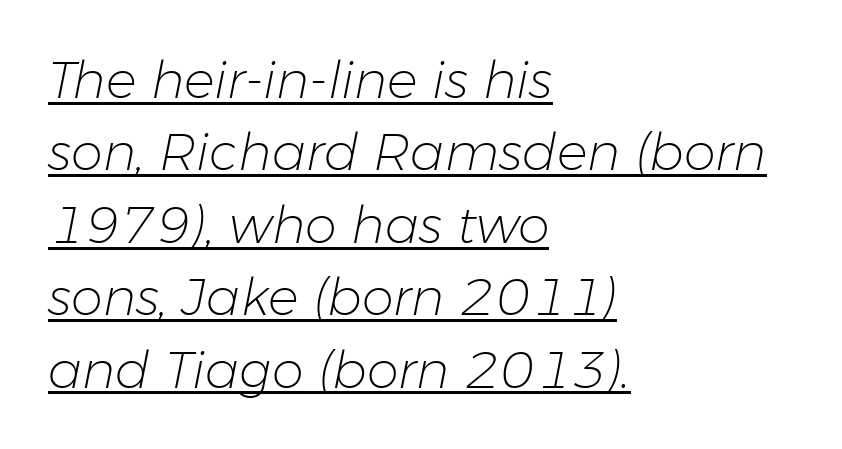
The image shows 51 px light type, italic (leaning right); set left-aligned, normal line spacing (1.42x), normal letter spacing, underlined; low stroke contrast and a medium x-height.
